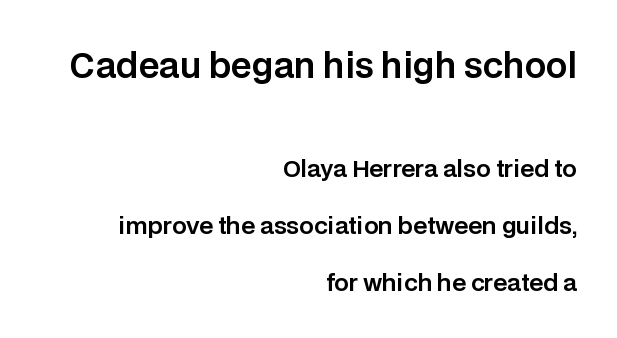
Q: Is the text italic (slanted)? A: No, it is upright.
Q: Is the typeface a serif or a sans-serif typeface? A: Sans-serif.
Q: Is the text underlined? A: No.
Q: How is the paragraph aligned? A: Right-aligned.
Q: Is the spacing between letters normal or unusually wide? A: Normal.
Q: Is the spacing between lines tight, normal or loose? A: Loose.
Q: Which block of text is set in a larger size, the first (top) or the second (bottom)? A: The first (top) one.
Q: Width (condensed, normal, or wide)? A: Normal.
Q: Stroke contrast? A: Low.
Q: x-height? A: Large.
Q: Monospaced? A: No.
